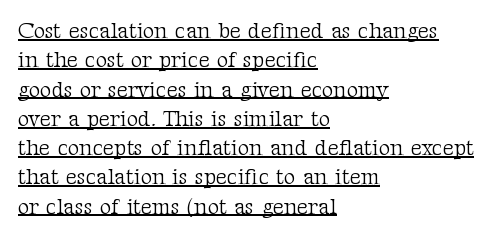
Q: Is the text bold? A: No.
Q: Is the text italic (slanted)? A: No, it is upright.
Q: Is the text underlined? A: Yes.
Q: How is the paragraph aligned? A: Left-aligned.
Q: Is the spacing between letters normal or unusually wide? A: Normal.
Q: Is the spacing between lines tight, normal or loose? A: Normal.
